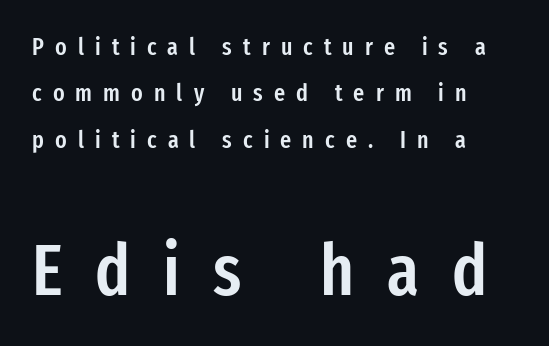
Top chunk: small. Bottom chunk: large. The glyphs are unaccompanied by any horizontal stroke below them. If you drew a line through each stem, it would be perfectly vertical. The rendering uses natural spacing where letterforms have individual widths.
